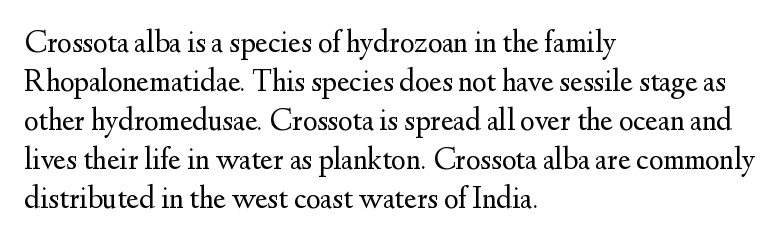
The image shows 31 px regular-weight serif type, upright; set left-aligned, normal line spacing (1.26x), normal letter spacing, not underlined; medium stroke contrast and a small x-height.
